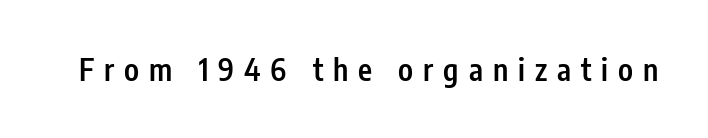
The image shows 30 px semibold, condensed sans-serif type, upright; set unusually wide letter spacing (+0.33 em), not underlined; low stroke contrast and a medium x-height.
